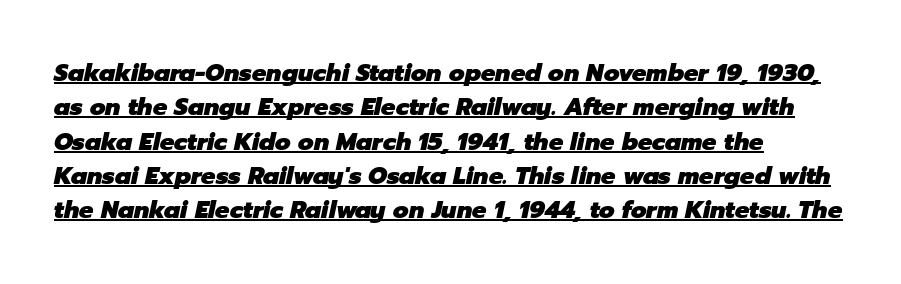
{"italic": "yes", "lean": "right", "slant_degrees": 12, "bold": "yes", "underline": "yes", "align": "left", "line_spacing": "normal", "line_spacing_ratio": 1.43, "letter_spacing": "normal", "letter_spacing_em": 0.0, "glyph_px": 24}
